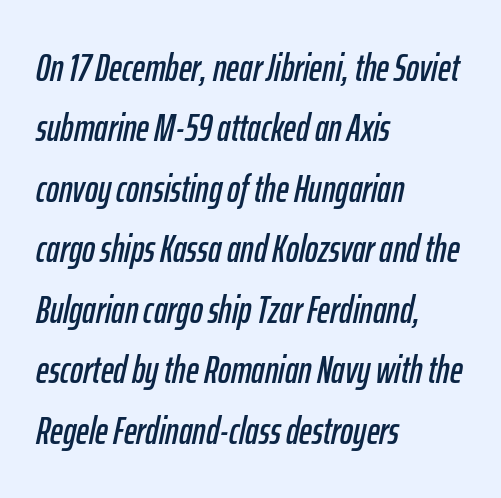
The image shows 39 px condensed type, italic (leaning right); set left-aligned, normal line spacing (1.55x), normal letter spacing, not underlined; low stroke contrast and a medium x-height.
